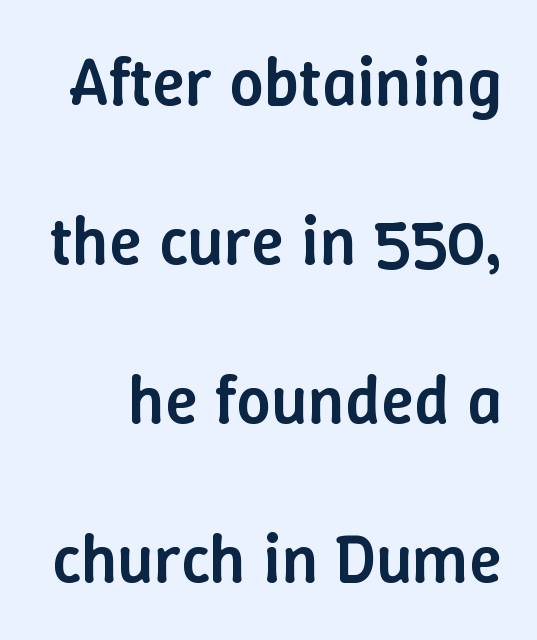
Spacing verdict: proportional, widths tailored to each character. Heft: intermediate — a semibold. You could fit nearly another row in the gap between these rows. The passage shown has conventional tracking throughout. The specimen omits any rule beneath the text block's lines.
